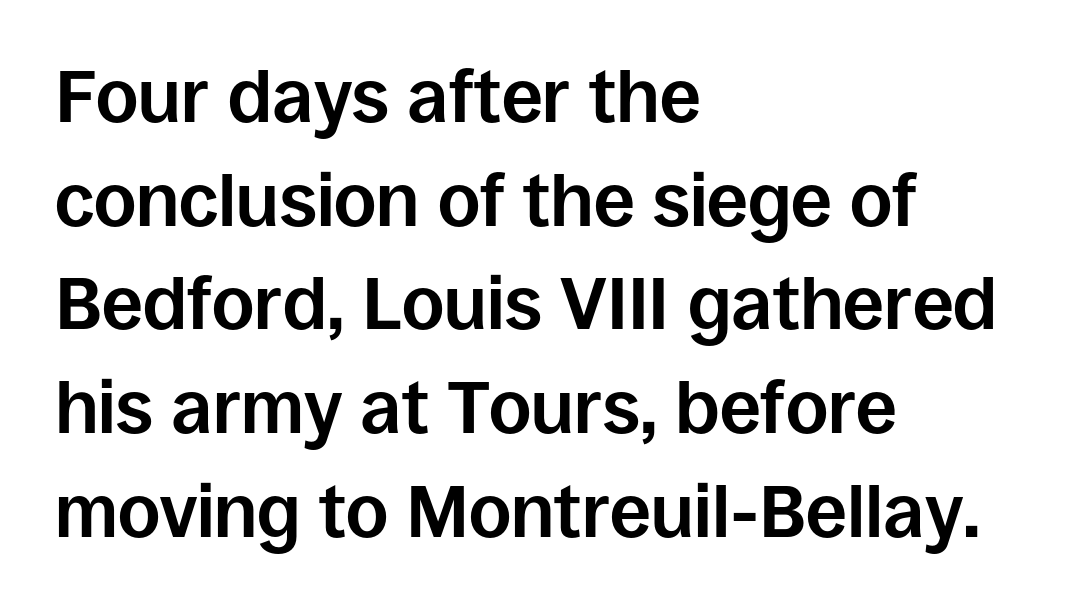
Q: Is the text bold? A: Yes.
Q: Is the text italic (slanted)? A: No, it is upright.
Q: Is the typeface a serif or a sans-serif typeface? A: Sans-serif.
Q: Is the text underlined? A: No.
Q: How is the paragraph aligned? A: Left-aligned.
Q: Is the spacing between letters normal or unusually wide? A: Normal.
Q: Is the spacing between lines tight, normal or loose? A: Normal.
Q: Width (condensed, normal, or wide)? A: Normal.
Q: Stroke contrast? A: Low.
Q: x-height? A: Large.
Q: Monospaced? A: No.
